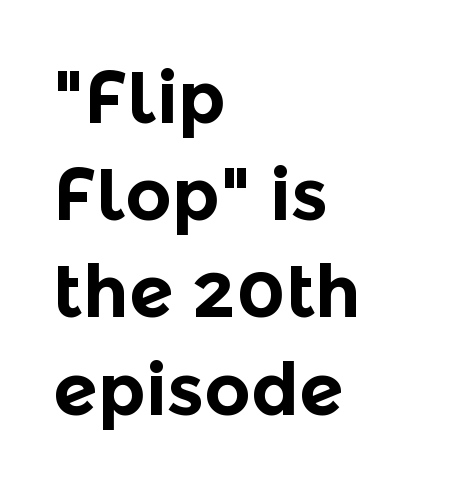
Regular leading. No word sits above an underline. A typesetter would label this face a sans. Default kerning and tracking; the words read as compact shapes. You can tell it's not italic because the verticals are truly vertical.
